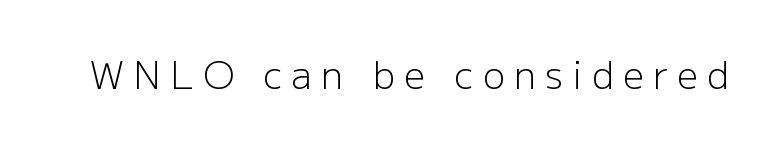
Descender tails drop into unmarked territory. A typesetter would call this proportional, since set widths differ per character. Each word looks stretched out because of the extra space between its letters. The typesetting does not lean heavy: it is not bold. The characters display no serif detailing; their extremities are plain.
